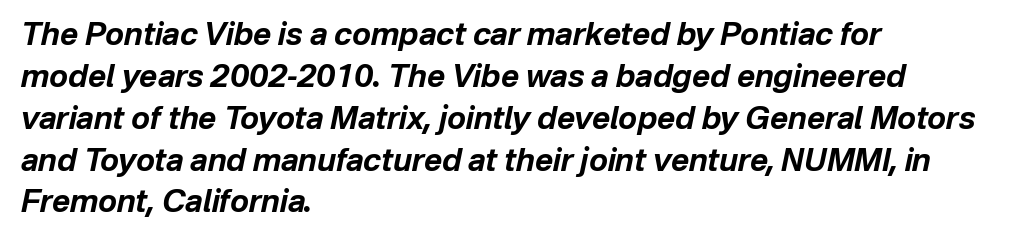
{"italic": "yes", "lean": "right", "slant_degrees": 12, "bold": "yes", "weight": "bold", "width": "normal", "stroke_contrast": "low", "x_height": "medium", "monospaced": "no", "underline": "no", "align": "left", "line_spacing": "normal", "line_spacing_ratio": 1.35, "letter_spacing": "normal", "letter_spacing_em": 0.0, "glyph_px": 31}
